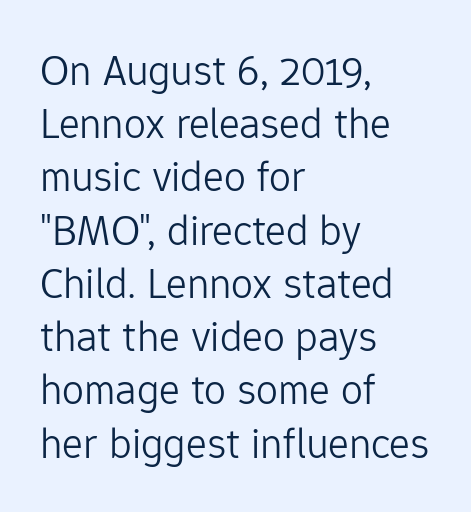
{"serif": "no", "italic": "no", "bold": "no", "weight": "light", "width": "normal", "stroke_contrast": "low", "x_height": "medium", "monospaced": "no", "underline": "no", "align": "left", "line_spacing_ratio": 1.21, "letter_spacing": "normal", "letter_spacing_em": 0.0, "glyph_px": 44}
